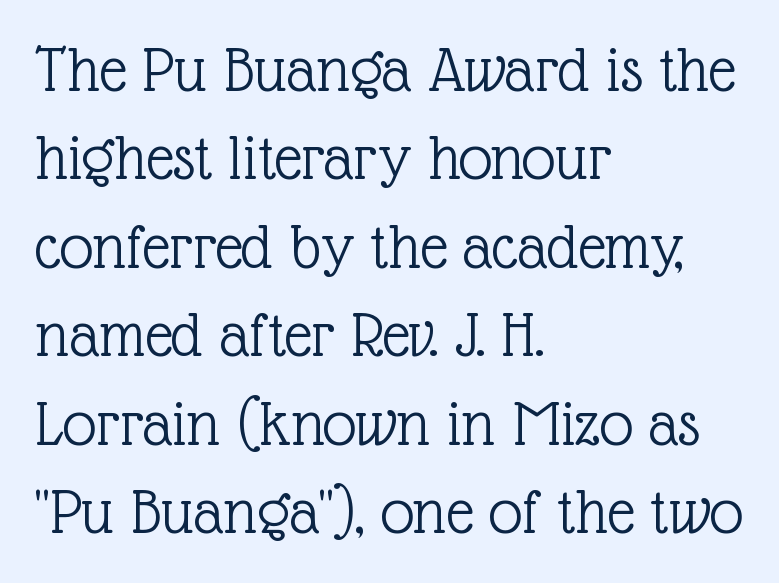
{"serif": "yes", "italic": "no", "bold": "no", "weight": "light", "width": "normal", "x_height": "medium", "monospaced": "no", "underline": "no", "align": "left", "line_spacing": "normal", "line_spacing_ratio": 1.32, "letter_spacing": "normal", "letter_spacing_em": 0.0, "glyph_px": 67}
